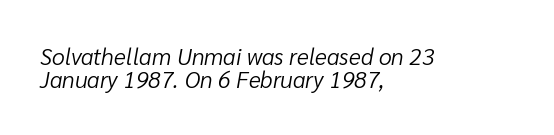
The image shows 23 px text type, italic (leaning right); set left-aligned, tight line spacing (1.01x), normal letter spacing, not underlined.
